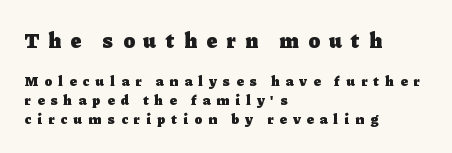
{"italic": "no", "bold": "yes", "underline": "no", "align": "left", "line_spacing": "normal", "line_spacing_ratio": 1.37, "letter_spacing": "wide", "letter_spacing_em": 0.46, "larger_block": "first", "size_ratio": 1.5, "glyph_px": 21}
